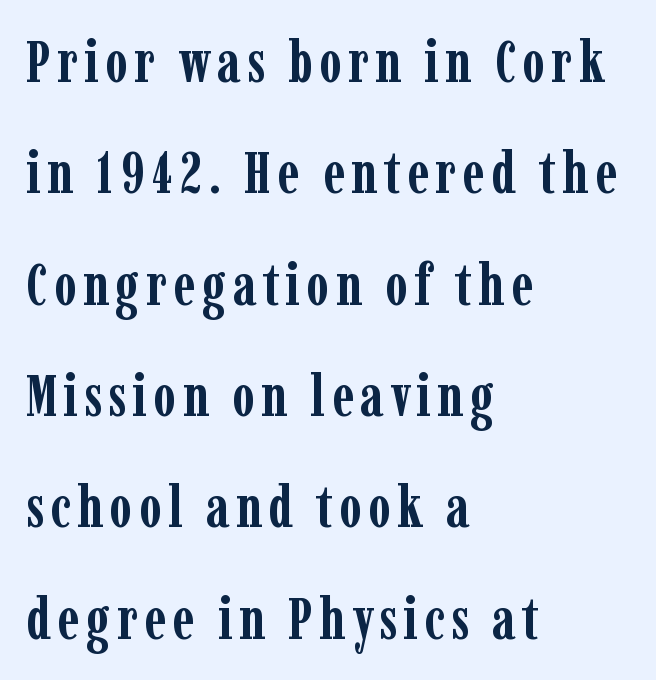
Q: Is the text bold? A: Yes.
Q: Is the text italic (slanted)? A: No, it is upright.
Q: Is the typeface a serif or a sans-serif typeface? A: Serif.
Q: Is the text underlined? A: No.
Q: How is the paragraph aligned? A: Left-aligned.
Q: Is the spacing between lines tight, normal or loose? A: Loose.
Q: Width (condensed, normal, or wide)? A: Condensed.
Q: Stroke contrast? A: Low.
Q: x-height? A: Medium.
Q: Monospaced? A: No.
